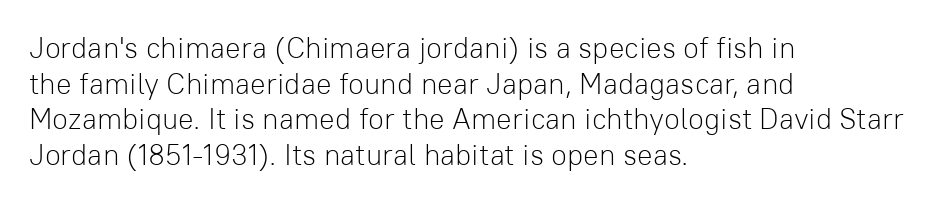
Q: Is the text bold? A: No.
Q: Is the text italic (slanted)? A: No, it is upright.
Q: Is the typeface a serif or a sans-serif typeface? A: Sans-serif.
Q: Is the text underlined? A: No.
Q: How is the paragraph aligned? A: Left-aligned.
Q: Is the spacing between letters normal or unusually wide? A: Normal.
Q: Width (condensed, normal, or wide)? A: Normal.
Q: Stroke contrast? A: Low.
Q: x-height? A: Medium.
Q: Monospaced? A: No.
